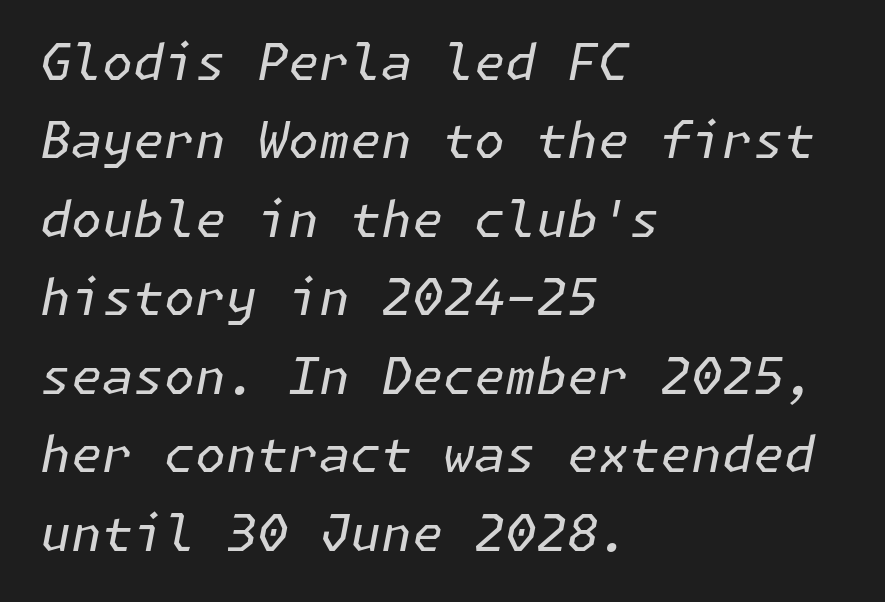
The image shows 50 px regular-weight type, italic (leaning right); set left-aligned, normal line spacing (1.57x), normal letter spacing, not underlined; low stroke contrast and a medium x-height.
